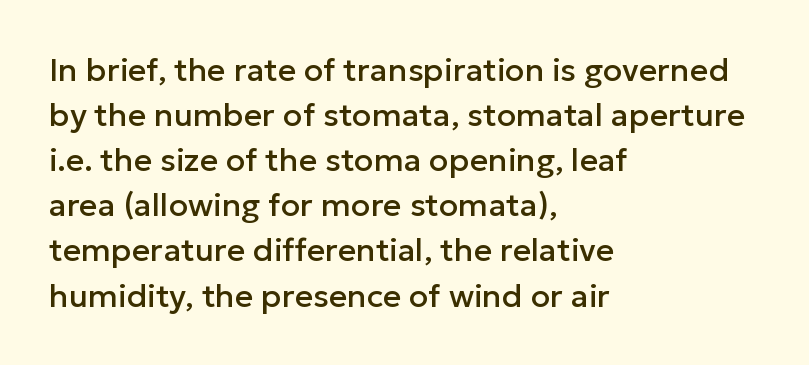
{"serif": "no", "italic": "no", "width": "normal", "stroke_contrast": "low", "x_height": "medium", "monospaced": "no", "underline": "no", "align": "left", "line_spacing": "normal", "line_spacing_ratio": 1.41, "letter_spacing": "normal", "letter_spacing_em": 0.0, "glyph_px": 32}
